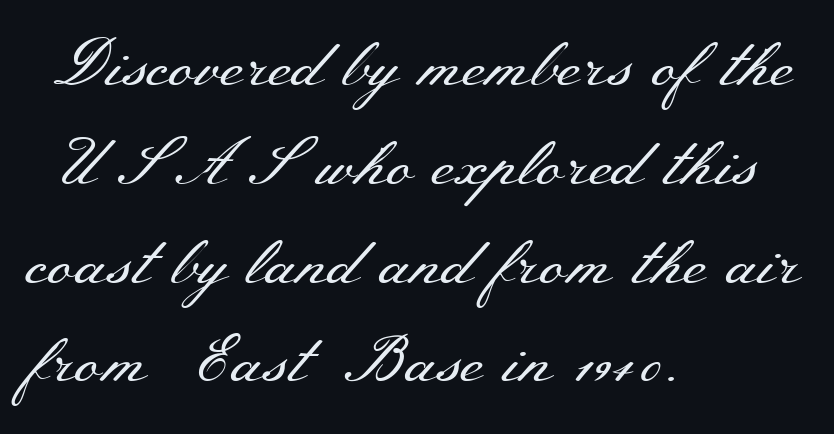
The image shows 65 px regular-weight, wide serif type; set left-aligned, normal line spacing (1.52x), normal letter spacing, not underlined; medium stroke contrast and a small x-height.
